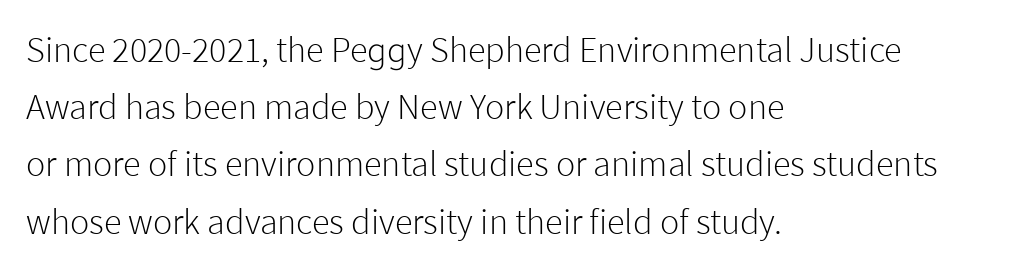
The image shows 36 px light sans-serif type, upright; set left-aligned, normal line spacing (1.59x), normal letter spacing, not underlined; low stroke contrast and a medium x-height.
